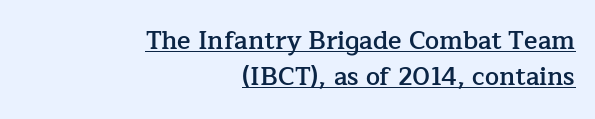
Nobody touched the tracking dial on this one. The passage shown is underscored from start to finish. Reading down the block, your eye finds every line finishing at a fixed right position. You can tell it's not italic because the verticals are truly vertical. What's the leading like? Ordinary, nothing unusual. The characters look somewhat weighty, a semibold short of true bold.
